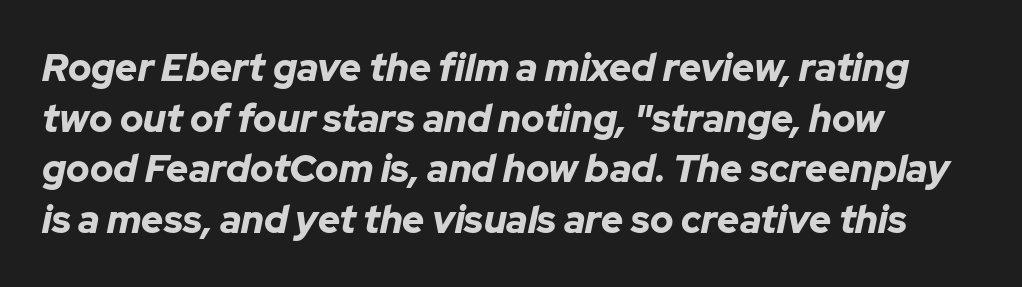
The image shows 38 px bold type, italic (leaning right); set left-aligned, normal line spacing (1.33x), normal letter spacing, not underlined; low stroke contrast and a medium x-height.
